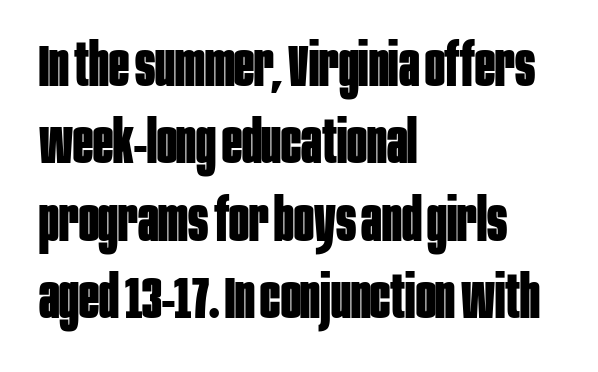
Q: Is the text bold? A: Yes.
Q: Is the text italic (slanted)? A: No, it is upright.
Q: Is the typeface a serif or a sans-serif typeface? A: Sans-serif.
Q: Is the text underlined? A: No.
Q: How is the paragraph aligned? A: Left-aligned.
Q: Is the spacing between letters normal or unusually wide? A: Normal.
Q: Is the spacing between lines tight, normal or loose? A: Normal.
Q: Width (condensed, normal, or wide)? A: Condensed.
Q: Stroke contrast? A: Low.
Q: x-height? A: Large.
Q: Monospaced? A: No.
